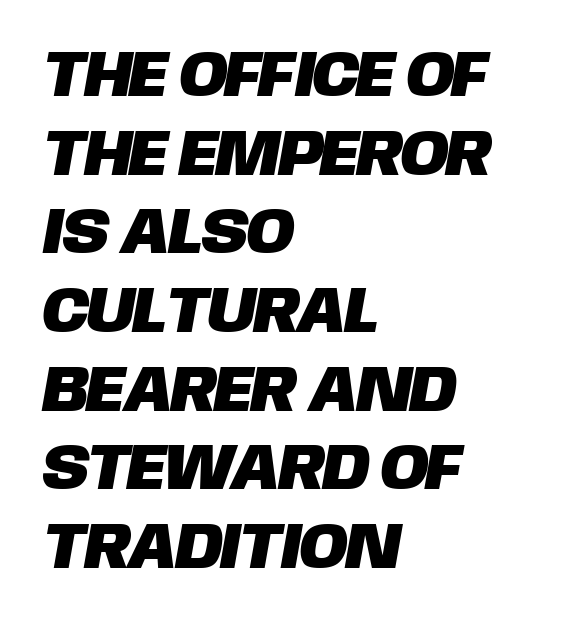
The image shows 65 px sans-serif type; set left-aligned, line spacing 1.21x, normal letter spacing, not underlined; low stroke contrast and a large x-height.
